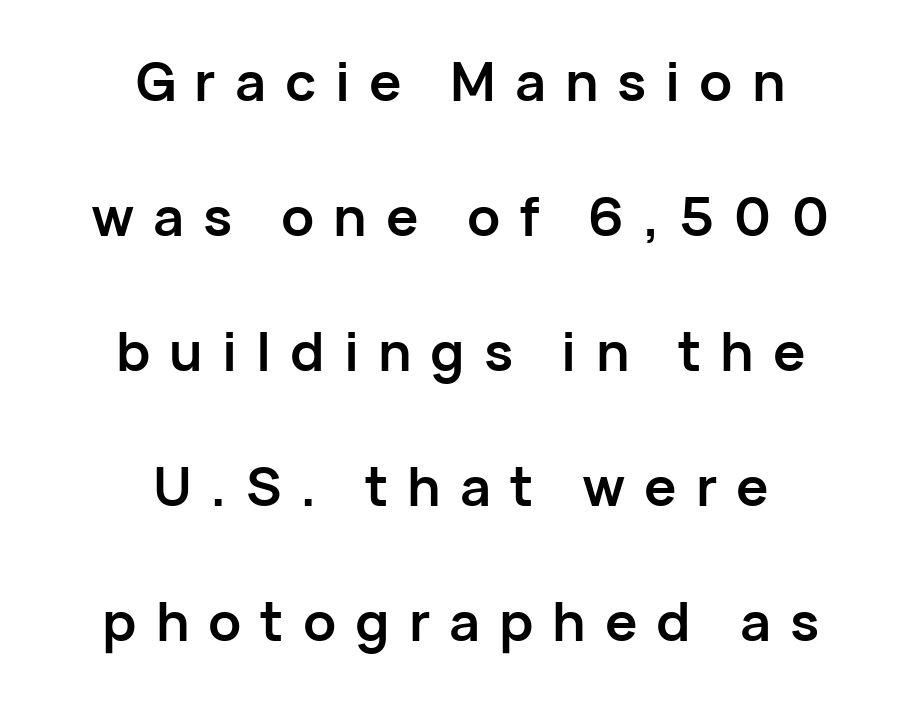
The image shows 54 px semibold sans-serif type, upright; set centered, loose line spacing (2.5x), unusually wide letter spacing (+0.35 em), not underlined; low stroke contrast and a medium x-height.
